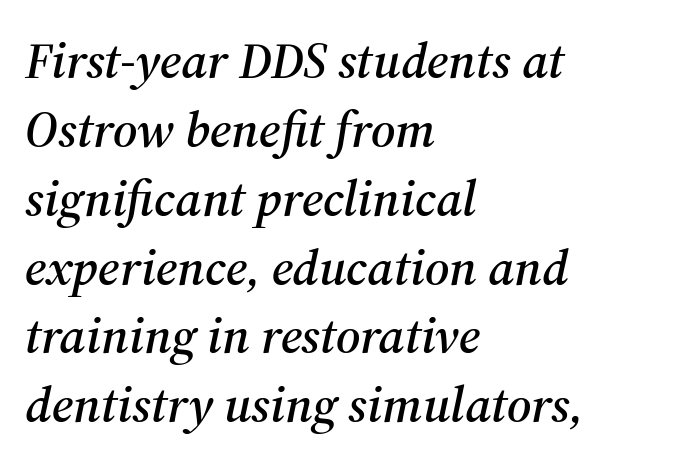
Notice how descenders clear the ascenders below comfortably — that's standard leading. The passage is arranged the way most books set body copy — flush left. This sample uses an oblique cut, with every glyph tilted off the vertical. Between one letter and the next there's only the usual sliver of space. Honestly, there is no underline to notice here at all. The type family on display is of the serif kind.
